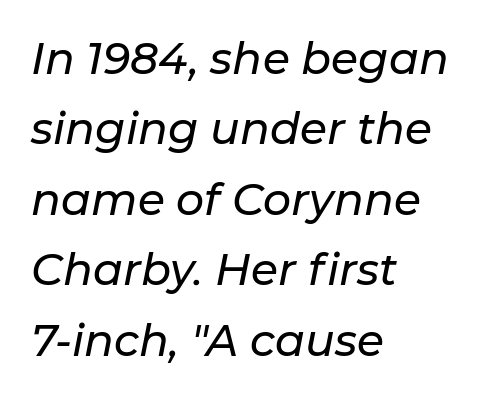
Descender tails drop into unmarked territory. Summary of vertical rhythm: regular, with standard interline spacing. You could call the tracking neutral — neither tight nor loose. A typesetter would call this proportional, since set widths differ per character. Italic? Definitely — the glyphs are oblique. One-word summary of the alignment: left.
